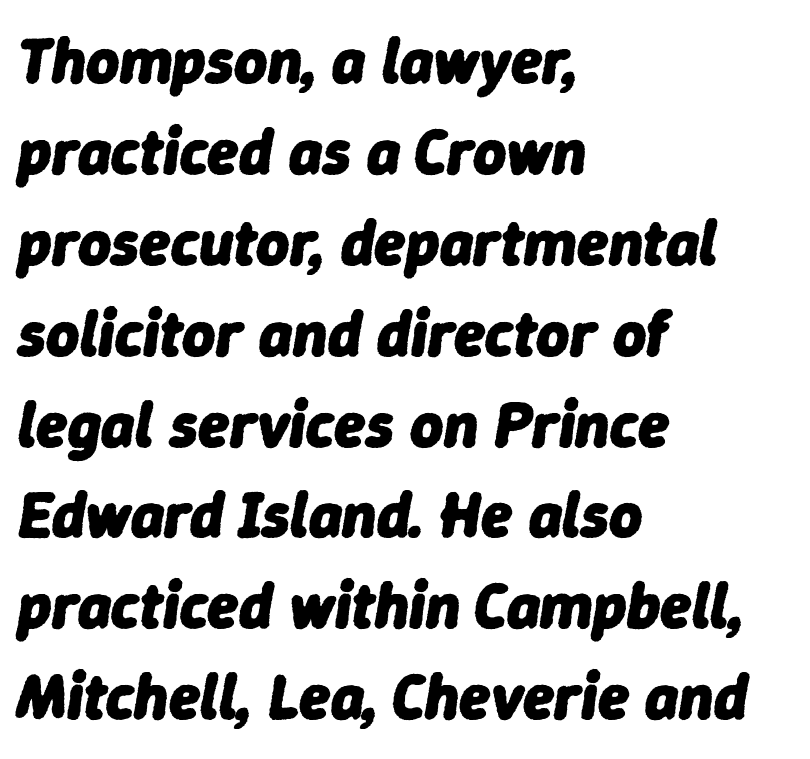
{"italic": "yes", "lean": "right", "slant_degrees": 9, "bold": "yes", "weight": "heavy", "width": "normal", "stroke_contrast": "low", "x_height": "medium", "monospaced": "no", "underline": "no", "align": "left", "line_spacing": "normal", "line_spacing_ratio": 1.42, "letter_spacing": "normal", "letter_spacing_em": 0.0, "glyph_px": 64}
